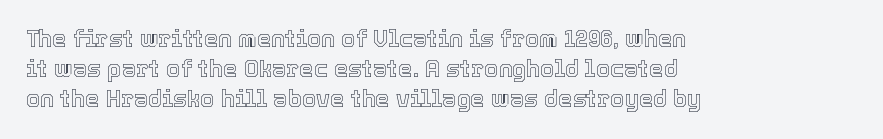
Q: Is the text italic (slanted)? A: No, it is upright.
Q: Is the text underlined? A: No.
Q: How is the paragraph aligned? A: Left-aligned.
Q: Is the spacing between letters normal or unusually wide? A: Normal.
Q: Is the spacing between lines tight, normal or loose? A: Normal.
